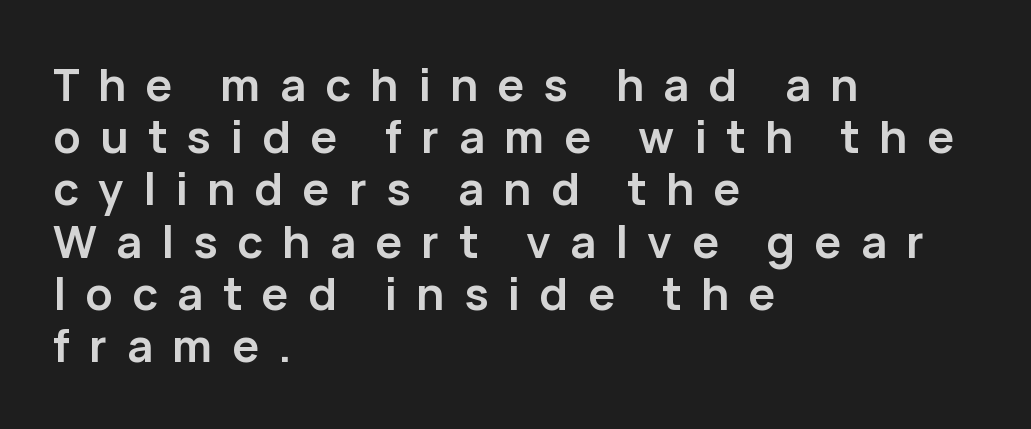
Notice how the stems are strictly vertical — no italics here. Students, note that the glyphs here are deliberately spaced far apart. Heavy, bold letterforms. The passage is arranged the way most books set body copy — flush left.
